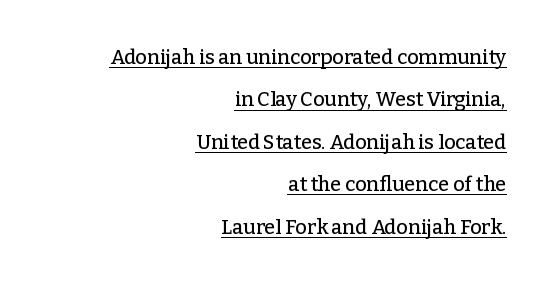
Q: Is the text italic (slanted)? A: No, it is upright.
Q: Is the text underlined? A: Yes.
Q: How is the paragraph aligned? A: Right-aligned.
Q: Is the spacing between letters normal or unusually wide? A: Normal.
Q: Is the spacing between lines tight, normal or loose? A: Loose.
